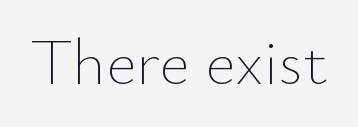
The image shows 65 px thin type, upright; set normal letter spacing, not underlined; low stroke contrast and a small x-height.
